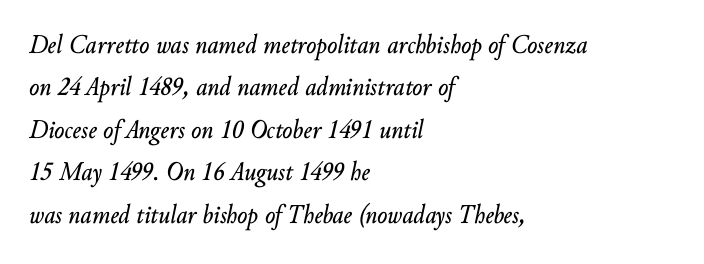
Visually the block forms a straight wall on the left and a jagged coastline on the right. Every character sits at an angle, as italics do. Regarding leading, the lines here are spaced in the standard way. The strip under each line holds only bare page. The gaps between neighbouring characters are ordinary and unremarkable.
